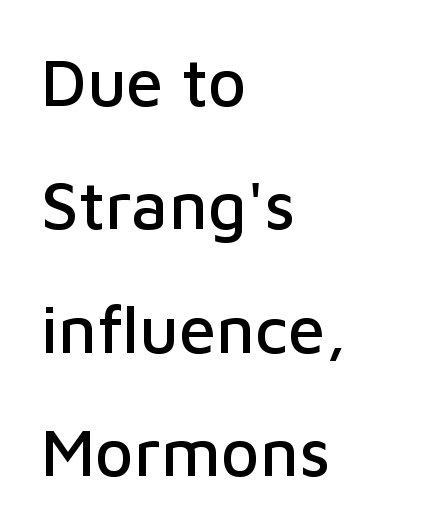
Q: Is the text italic (slanted)? A: No, it is upright.
Q: Is the typeface a serif or a sans-serif typeface? A: Sans-serif.
Q: Is the text underlined? A: No.
Q: How is the paragraph aligned? A: Left-aligned.
Q: Is the spacing between letters normal or unusually wide? A: Normal.
Q: Width (condensed, normal, or wide)? A: Normal.
Q: Stroke contrast? A: Low.
Q: x-height? A: Medium.
Q: Monospaced? A: No.
